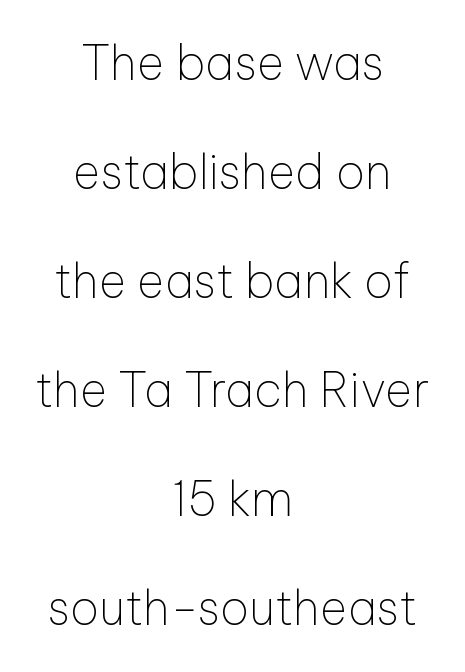
{"serif": "no", "italic": "no", "bold": "no", "weight": "thin", "width": "normal", "stroke_contrast": "low", "x_height": "medium", "monospaced": "no", "underline": "no", "align": "center", "line_spacing": "loose", "line_spacing_ratio": 2.32, "letter_spacing": "normal", "letter_spacing_em": 0.0, "glyph_px": 47}
